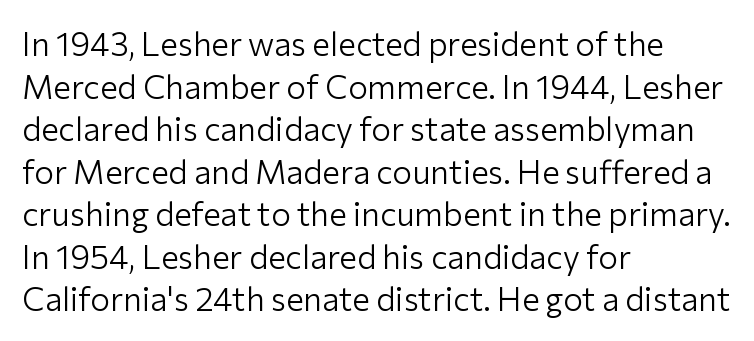
Q: Is the text bold? A: No.
Q: Is the text italic (slanted)? A: No, it is upright.
Q: Is the typeface a serif or a sans-serif typeface? A: Sans-serif.
Q: Is the text underlined? A: No.
Q: How is the paragraph aligned? A: Left-aligned.
Q: Is the spacing between letters normal or unusually wide? A: Normal.
Q: Is the spacing between lines tight, normal or loose? A: Normal.
Q: Width (condensed, normal, or wide)? A: Normal.
Q: Stroke contrast? A: Low.
Q: x-height? A: Medium.
Q: Monospaced? A: No.
